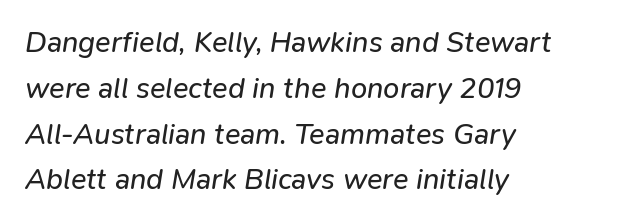
Q: Is the text bold? A: No.
Q: Is the text italic (slanted)? A: Yes, it leans right by about 9 degrees.
Q: Is the text underlined? A: No.
Q: How is the paragraph aligned? A: Left-aligned.
Q: Is the spacing between letters normal or unusually wide? A: Normal.
Q: Is the spacing between lines tight, normal or loose? A: Normal.
Q: Width (condensed, normal, or wide)? A: Normal.
Q: Stroke contrast? A: Low.
Q: x-height? A: Medium.
Q: Monospaced? A: No.
